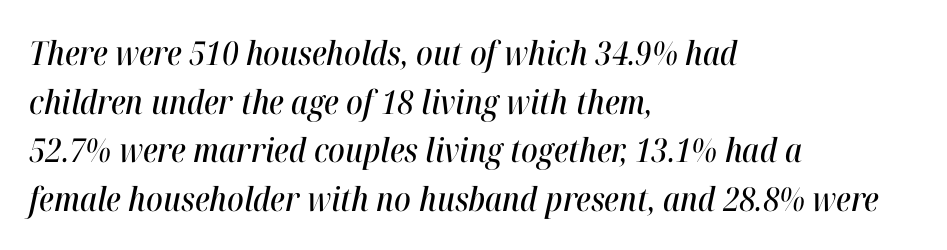
{"italic": "yes", "lean": "right", "slant_degrees": 12, "width": "condensed", "stroke_contrast": "high", "x_height": "medium", "monospaced": "no", "underline": "no", "align": "left", "line_spacing": "normal", "line_spacing_ratio": 1.47, "letter_spacing": "normal", "letter_spacing_em": 0.0, "glyph_px": 33}
